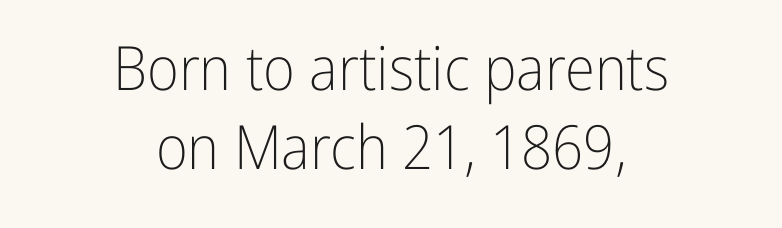
The image shows 61 px light, condensed sans-serif type, upright; set centered, normal line spacing (1.29x), normal letter spacing, not underlined; low stroke contrast and a medium x-height.
